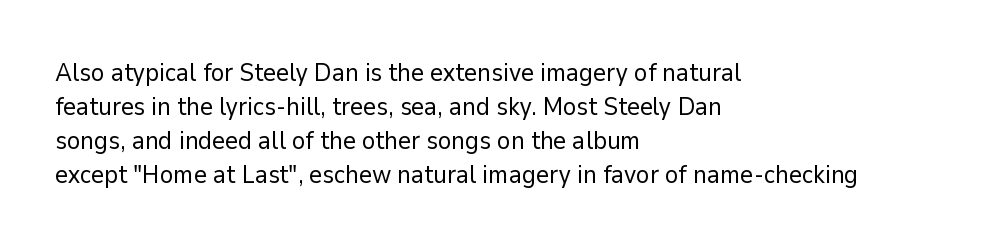
A normal amount of white space separates one row of letters from the next. Honestly, the letter spacing is just normal — you wouldn't notice it. The font's upright variant was chosen for this text. Is this a heavy cut? Hardly; it is regular or lighter. Caption: multi-line text, flush left, ragged right.
